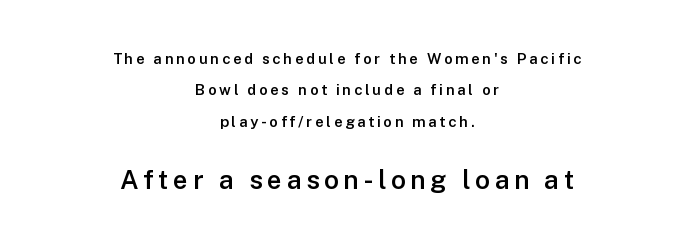
The image shows 26 px text type, upright; set centered, loose line spacing (2.1x), not underlined; the second (bottom) block is 1.73x larger.
